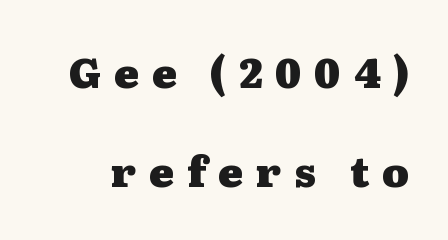
Q: Is the text bold? A: Yes.
Q: Is the text italic (slanted)? A: No, it is upright.
Q: Is the typeface a serif or a sans-serif typeface? A: Serif.
Q: Is the text underlined? A: No.
Q: Is the spacing between letters normal or unusually wide? A: Unusually wide.
Q: Is the spacing between lines tight, normal or loose? A: Loose.
Q: Width (condensed, normal, or wide)? A: Wide.
Q: Stroke contrast? A: Medium.
Q: x-height? A: Medium.
Q: Monospaced? A: No.
